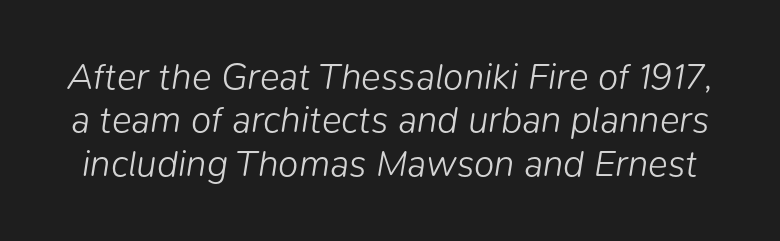
Q: Is the text bold? A: No.
Q: Is the text italic (slanted)? A: Yes, it leans right by about 9 degrees.
Q: Is the text underlined? A: No.
Q: Is the spacing between letters normal or unusually wide? A: Normal.
Q: Width (condensed, normal, or wide)? A: Normal.
Q: Stroke contrast? A: Low.
Q: x-height? A: Medium.
Q: Monospaced? A: No.
